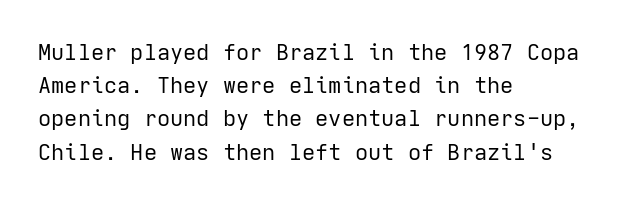
Tall strokes in this sample are plumb rather than angled. Weight: regular or lighter. Tracking value appears to be zero — textbook default spacing. The passage shown stacks its lines at a standard gap. The lines in this sample share a left origin and differ only in where they stop. Anything drawn beneath the words? Only blank space.
